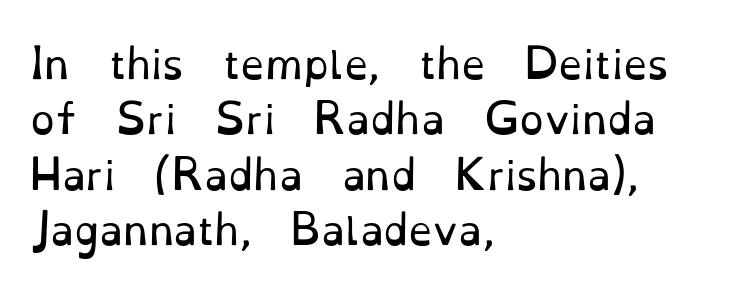
{"italic": "no", "bold": "no", "weight": "regular", "width": "normal", "stroke_contrast": "low", "x_height": "small", "monospaced": "no", "underline": "no", "align": "left", "line_spacing": "normal", "line_spacing_ratio": 1.42, "letter_spacing": "normal", "letter_spacing_em": 0.0, "glyph_px": 39}
